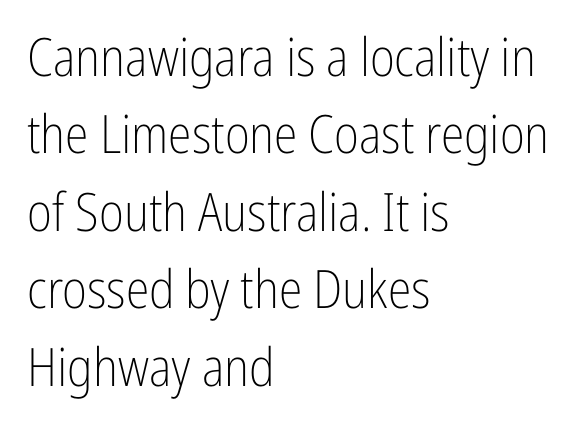
{"serif": "no", "italic": "no", "bold": "no", "weight": "light", "width": "condensed", "stroke_contrast": "low", "x_height": "medium", "monospaced": "no", "underline": "no", "align": "left", "line_spacing": "normal", "line_spacing_ratio": 1.46, "letter_spacing": "normal", "letter_spacing_em": 0.0, "glyph_px": 53}
